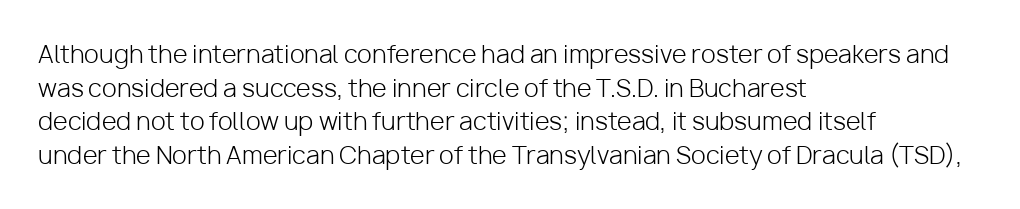
The image shows 24 px text type, upright; set left-aligned, normal line spacing (1.4x), normal letter spacing, not underlined.
